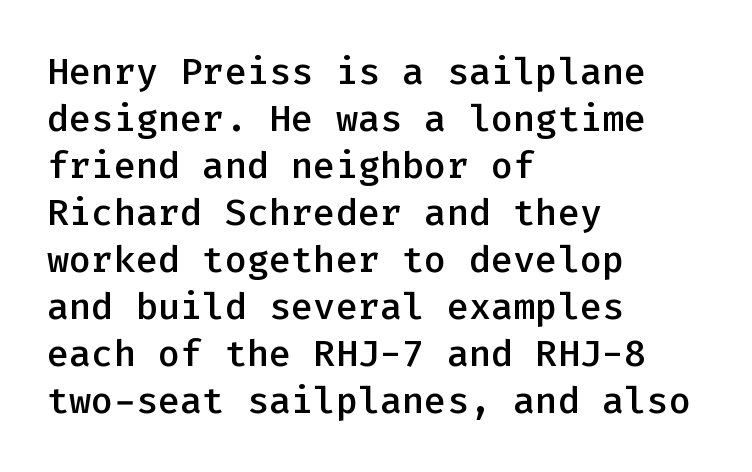
Q: Is the text bold? A: Semi-bold.
Q: Is the text italic (slanted)? A: No, it is upright.
Q: Is the typeface a serif or a sans-serif typeface? A: Sans-serif.
Q: Is the text underlined? A: No.
Q: How is the paragraph aligned? A: Left-aligned.
Q: Is the spacing between letters normal or unusually wide? A: Normal.
Q: Is the spacing between lines tight, normal or loose? A: Normal.
Q: Width (condensed, normal, or wide)? A: Normal.
Q: Stroke contrast? A: Low.
Q: x-height? A: Medium.
Q: Monospaced? A: Yes.
